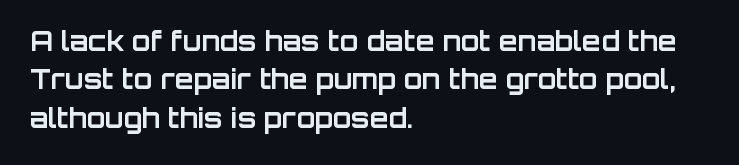
The image shows 27 px bold type, upright; set left-aligned, normal line spacing (1.42x), normal letter spacing, not underlined.
